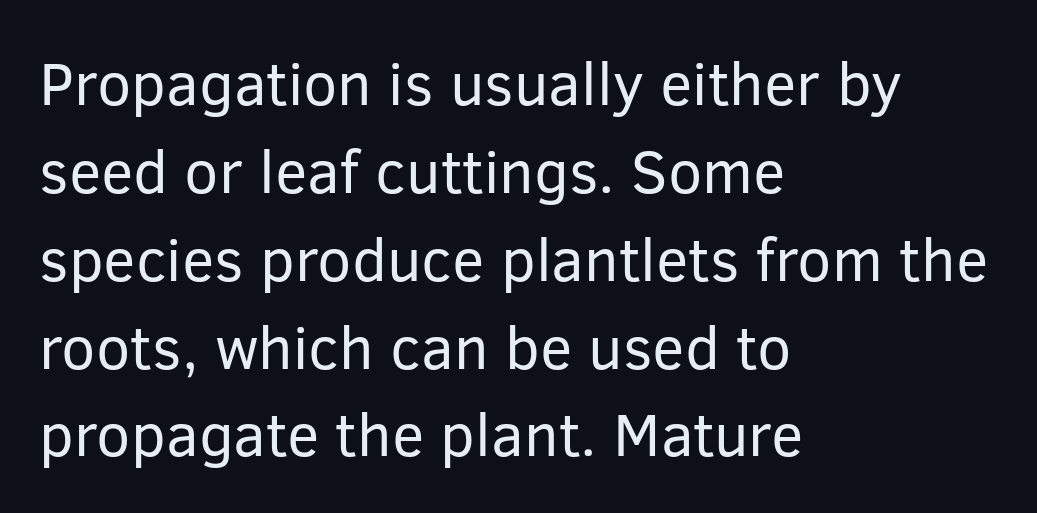
Observe the absence of serifs on each vertical stroke in this sample. Visually the block forms a straight wall on the left and a jagged coastline on the right. No extra tracking has been applied to these lines. Each letter keeps its own natural width here, so spacing adapts to shape. Every character sits straight up, as roman type does. Successive baselines arrive at the customary interval.
